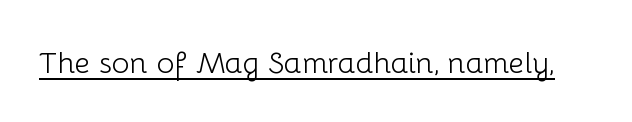
Q: Is the text bold? A: No.
Q: Is the text italic (slanted)? A: No, it is upright.
Q: Is the typeface a serif or a sans-serif typeface? A: Sans-serif.
Q: Is the text underlined? A: Yes.
Q: Is the spacing between letters normal or unusually wide? A: Normal.
Q: Width (condensed, normal, or wide)? A: Normal.
Q: Stroke contrast? A: Low.
Q: x-height? A: Medium.
Q: Monospaced? A: No.
